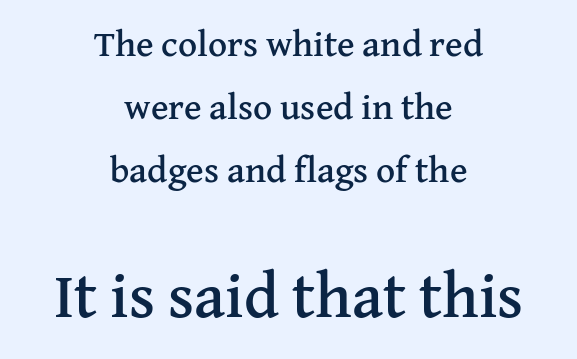
{"serif": "yes", "italic": "no", "width": "normal", "stroke_contrast": "medium", "x_height": "medium", "monospaced": "no", "underline": "no", "align": "center", "line_spacing": "normal", "line_spacing_ratio": 1.7, "letter_spacing": "normal", "letter_spacing_em": 0.0, "larger_block": "second", "size_ratio": 1.73, "glyph_px": 64}
